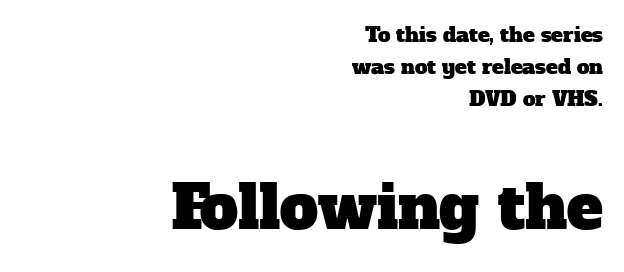
Q: Is the typeface a serif or a sans-serif typeface? A: Serif.
Q: Is the text underlined? A: No.
Q: How is the paragraph aligned? A: Right-aligned.
Q: Is the spacing between letters normal or unusually wide? A: Normal.
Q: Is the spacing between lines tight, normal or loose? A: Normal.
Q: Which block of text is set in a larger size, the first (top) or the second (bottom)? A: The second (bottom) one.
Q: Width (condensed, normal, or wide)? A: Normal.
Q: Stroke contrast? A: Low.
Q: x-height? A: Medium.
Q: Monospaced? A: No.
